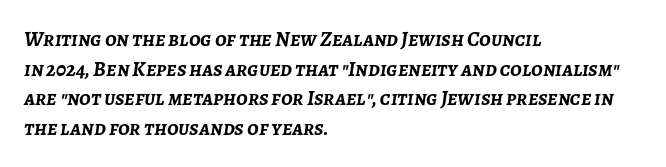
Strong, thick strokes mark this as bold type. The gap between lines stays unmarked. What stands out about the letter spacing? Nothing — it is the standard amount. Would a proofreader flag this as italicized? Yes. Alignment: flush left. What's the leading like? Ordinary, nothing unusual.
